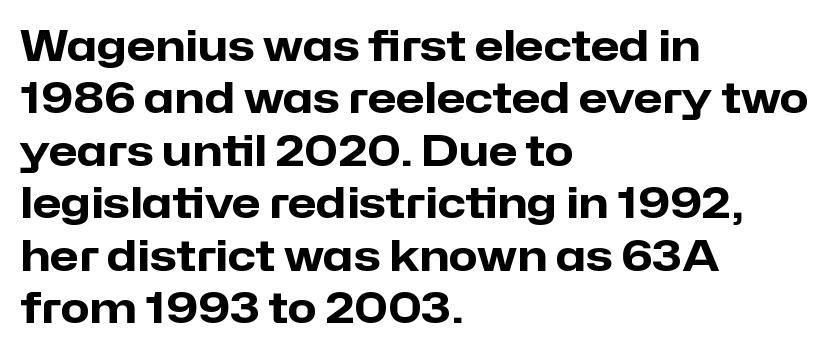
The image shows 42 px heavy sans-serif type, upright; set left-aligned, normal line spacing (1.25x), normal letter spacing, not underlined; low stroke contrast and a medium x-height.
